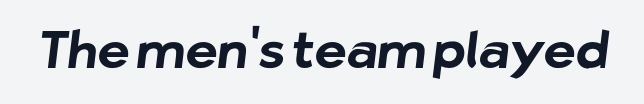
The image shows 50 px bold sans-serif type; set normal letter spacing, not underlined; low stroke contrast and a medium x-height.
